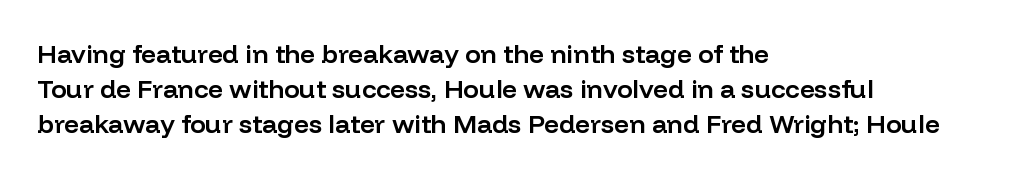
The image shows 26 px text type, upright; set left-aligned, normal line spacing (1.35x), normal letter spacing, not underlined.
